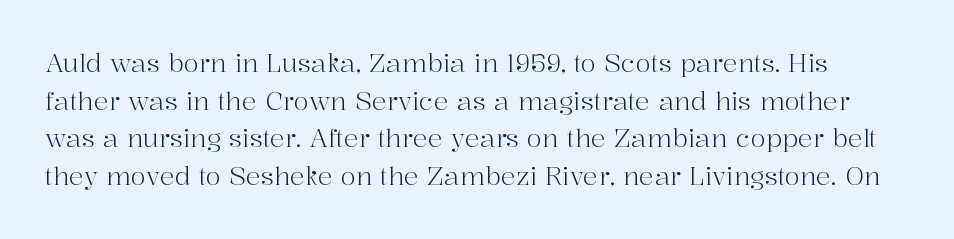
The image shows 25 px text type, upright; set normal line spacing (1.51x), normal letter spacing, not underlined.
